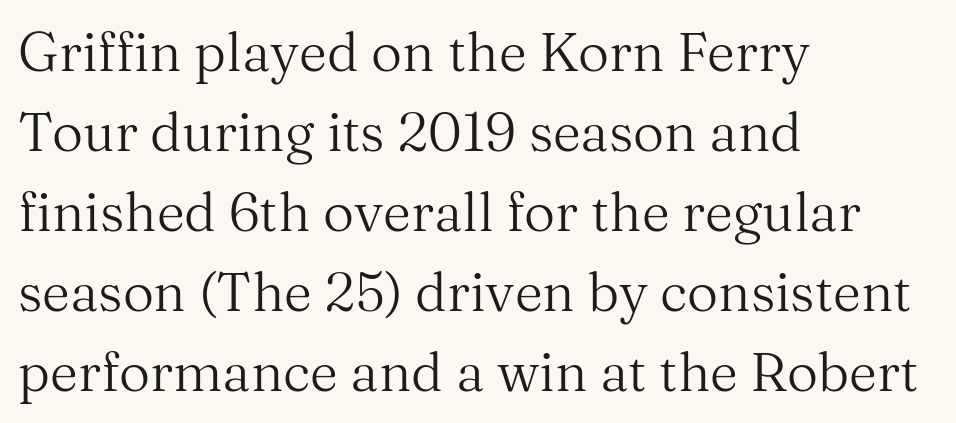
You can tell it's not italic because the verticals are truly vertical. In CSS terms this would be text-align: left. The line-height multiplier appears to be the usual default. You could not count columns in this text — the font is proportionally spaced.
